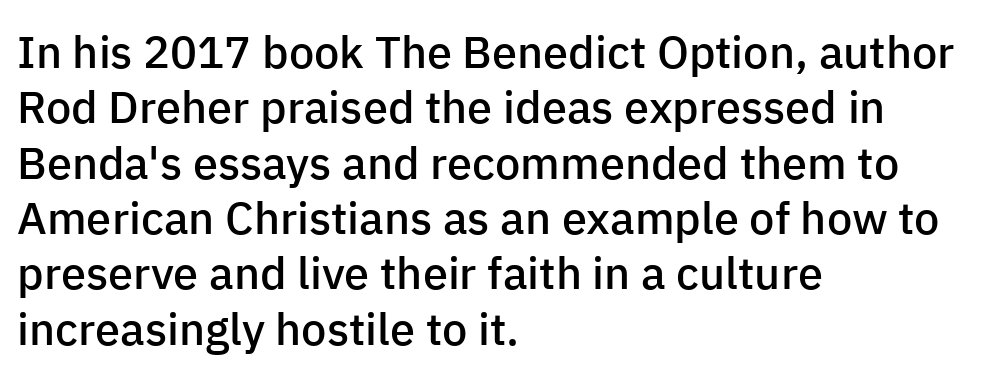
Q: Is the text bold? A: Semi-bold.
Q: Is the text italic (slanted)? A: No, it is upright.
Q: Is the typeface a serif or a sans-serif typeface? A: Sans-serif.
Q: Is the text underlined? A: No.
Q: How is the paragraph aligned? A: Left-aligned.
Q: Is the spacing between letters normal or unusually wide? A: Normal.
Q: Width (condensed, normal, or wide)? A: Normal.
Q: Stroke contrast? A: Low.
Q: x-height? A: Medium.
Q: Monospaced? A: No.
